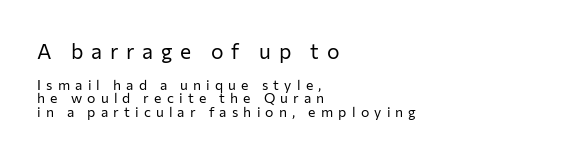
The glyphs are unaccompanied by any horizontal stroke below them. Whoever set this chose condensed vertical rhythm over breathing room. A student would notice the top passage is typeset larger than what follows. The type is letterspaced generously, with wide tracking. The typesetter chose a ragged-right arrangement here.
